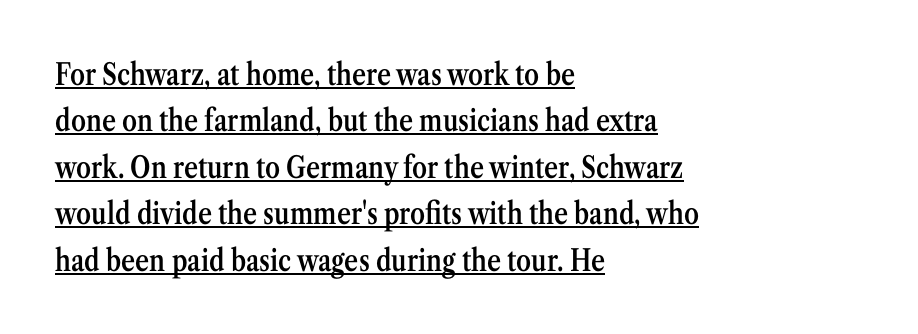
What kind of face is this? One with serifs. Left-aligned paragraph, ragged on the right. This sample uses an upright cut, with every glyph sitting square on the baseline. The tracking reads as untouched default to a designer's eye. Rows of type keep a routine distance in the vertical direction. Character widths vary here, with narrow letters taking less room than wide ones.
